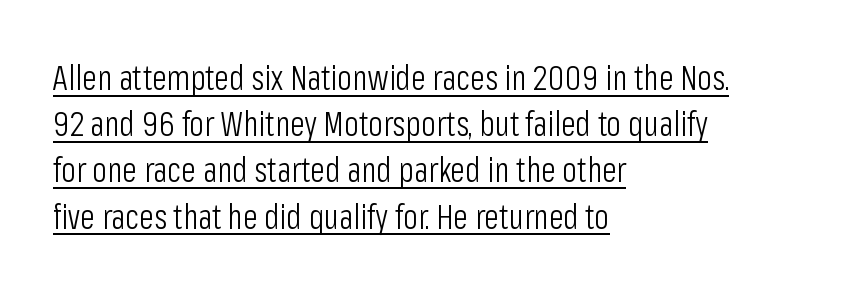
Between one letter and the next there's only the usual sliver of space. A roman cut, with each character standing at attention. Unbolded letterforms with no extra heft. The passage shown is typeset with a sans-serif family.
